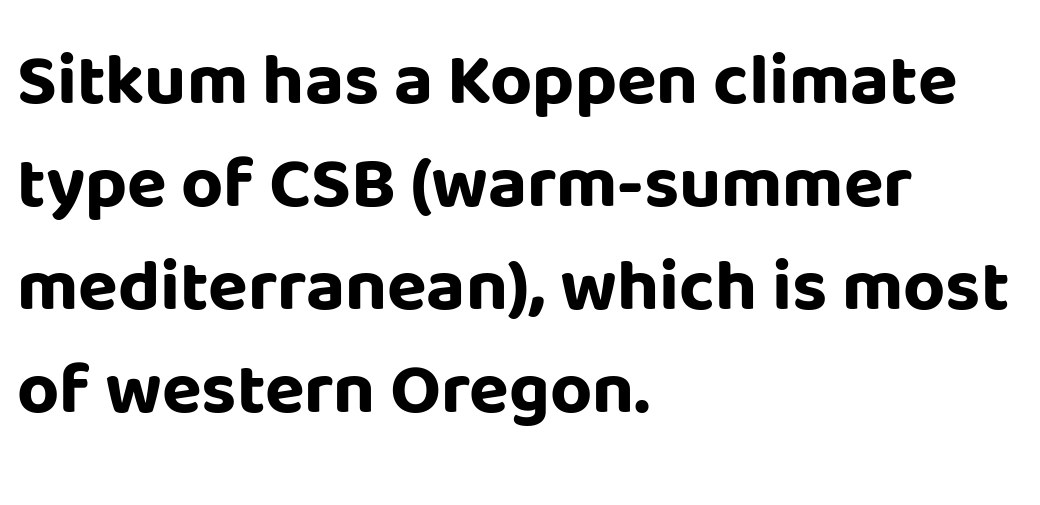
The image shows 73 px bold sans-serif type, upright; set left-aligned, normal line spacing (1.41x), normal letter spacing, not underlined; low stroke contrast and a large x-height.
